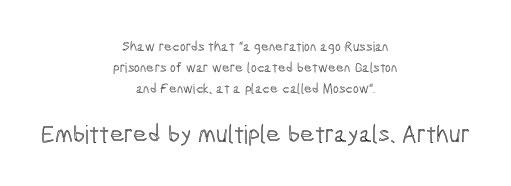
{"italic": "no", "underline": "no", "align": "center", "line_spacing": "normal", "line_spacing_ratio": 1.5, "letter_spacing": "normal", "letter_spacing_em": 0.0, "larger_block": "second", "size_ratio": 1.79, "glyph_px": 25}
